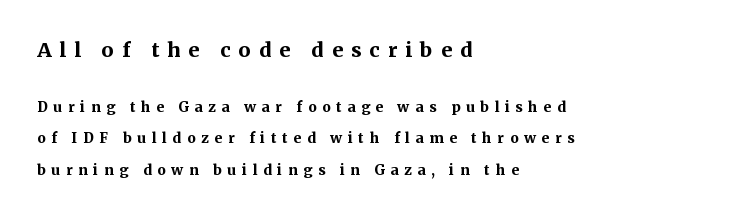
Q: Is the text bold? A: Yes.
Q: Is the text italic (slanted)? A: No, it is upright.
Q: Is the text underlined? A: No.
Q: How is the paragraph aligned? A: Left-aligned.
Q: Is the spacing between letters normal or unusually wide? A: Unusually wide.
Q: Is the spacing between lines tight, normal or loose? A: Loose.
Q: Which block of text is set in a larger size, the first (top) or the second (bottom)? A: The first (top) one.
